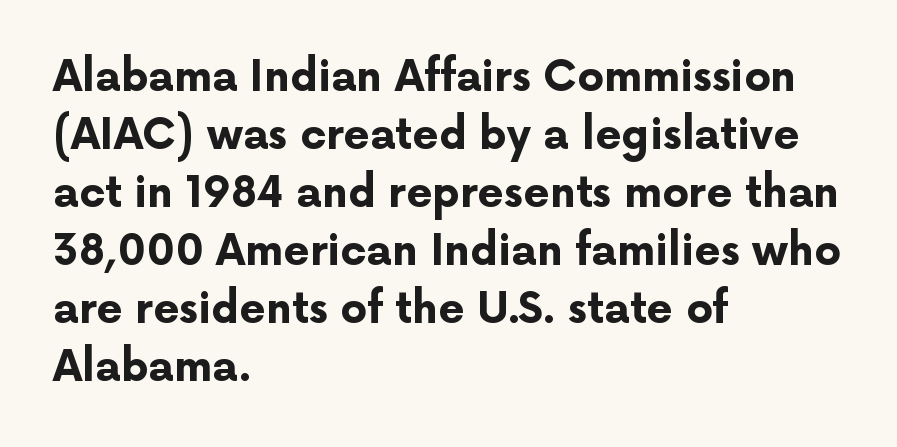
{"serif": "no", "italic": "no", "bold": "yes", "weight": "bold", "width": "normal", "stroke_contrast": "low", "x_height": "medium", "monospaced": "no", "underline": "no", "align": "left", "line_spacing": "normal", "line_spacing_ratio": 1.38, "letter_spacing": "normal", "letter_spacing_em": 0.0, "glyph_px": 42}
